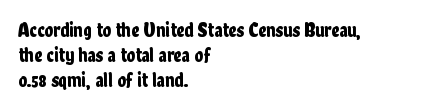
{"italic": "no", "underline": "no", "align": "left", "line_spacing_ratio": 1.24, "letter_spacing": "normal", "letter_spacing_em": 0.0, "glyph_px": 20}
